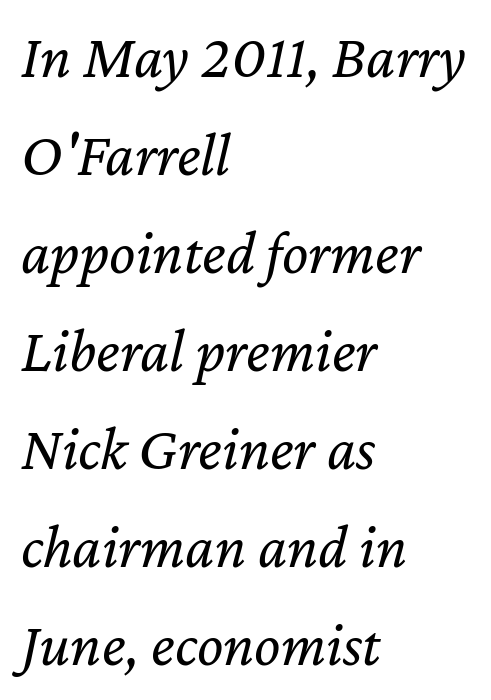
The image shows 62 px regular-weight type, italic (leaning right); set left-aligned, normal line spacing (1.58x), normal letter spacing, not underlined; low stroke contrast and a medium x-height.
